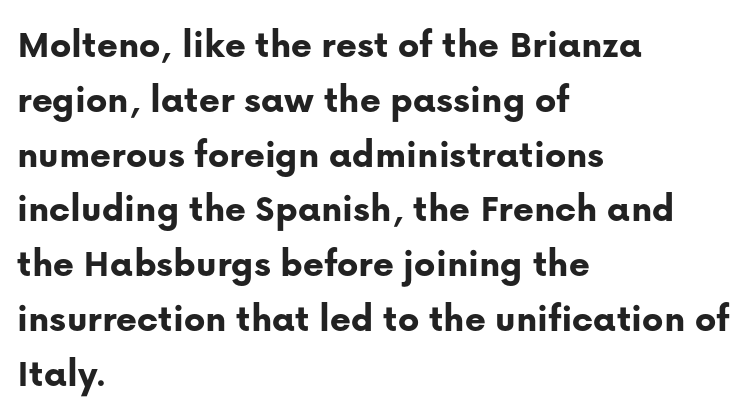
Q: Is the text bold? A: Yes.
Q: Is the text italic (slanted)? A: No, it is upright.
Q: Is the typeface a serif or a sans-serif typeface? A: Sans-serif.
Q: Is the text underlined? A: No.
Q: How is the paragraph aligned? A: Left-aligned.
Q: Is the spacing between letters normal or unusually wide? A: Normal.
Q: Is the spacing between lines tight, normal or loose? A: Normal.
Q: Width (condensed, normal, or wide)? A: Normal.
Q: Stroke contrast? A: Low.
Q: x-height? A: Medium.
Q: Monospaced? A: No.
